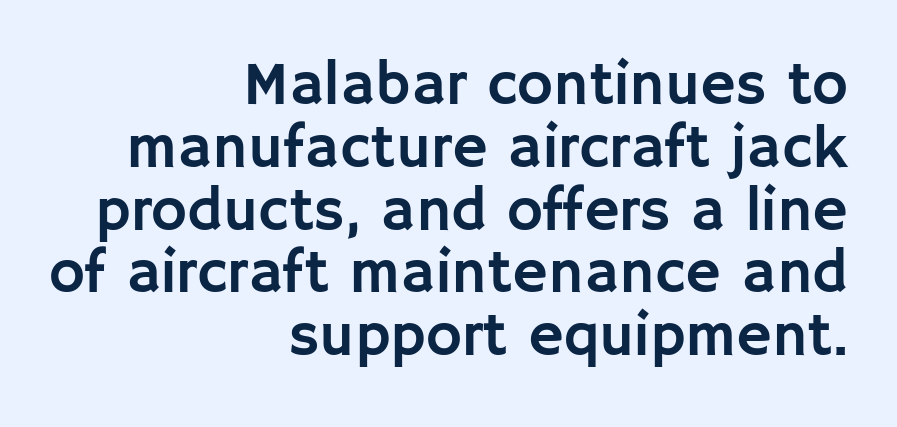
The leading is snug, giving the passage a crowded texture. Horizontally, the lines are justified to the trailing edge only. Note the varied advance widths — an 'i' is clearly narrower than an 'm'. In terms of posture, this sample is upright.
